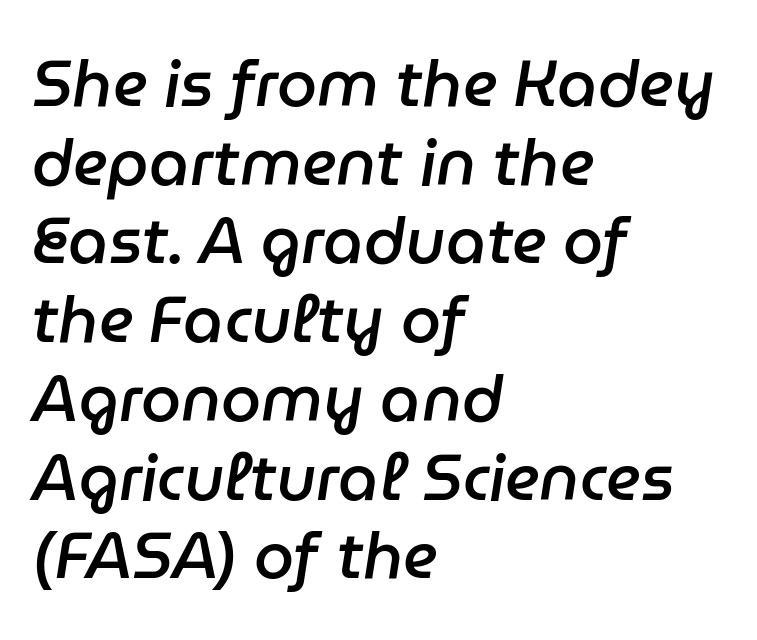
{"italic": "yes", "lean": "right", "slant_degrees": 9, "bold": "semi", "weight": "semibold", "width": "normal", "stroke_contrast": "low", "x_height": "medium", "monospaced": "no", "underline": "no", "align": "left", "line_spacing_ratio": 1.23, "letter_spacing": "normal", "letter_spacing_em": 0.0, "glyph_px": 64}
